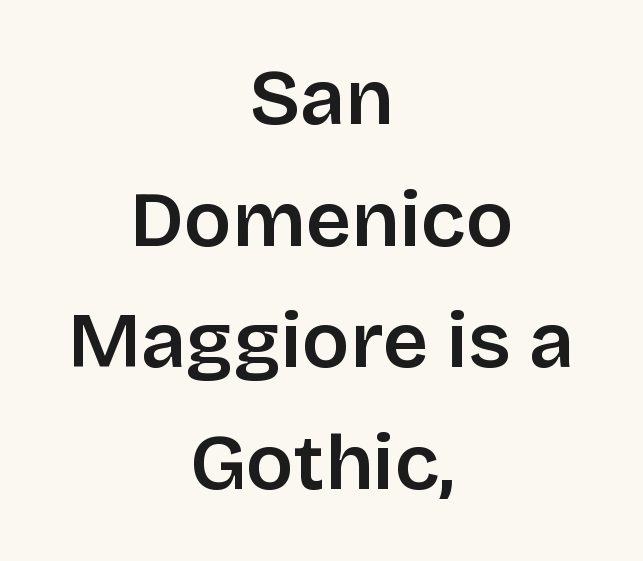
Q: Is the text bold? A: Semi-bold.
Q: Is the text italic (slanted)? A: No, it is upright.
Q: Is the typeface a serif or a sans-serif typeface? A: Sans-serif.
Q: Is the text underlined? A: No.
Q: How is the paragraph aligned? A: Centered.
Q: Is the spacing between letters normal or unusually wide? A: Normal.
Q: Is the spacing between lines tight, normal or loose? A: Normal.
Q: Width (condensed, normal, or wide)? A: Normal.
Q: Stroke contrast? A: Low.
Q: x-height? A: Large.
Q: Monospaced? A: No.
